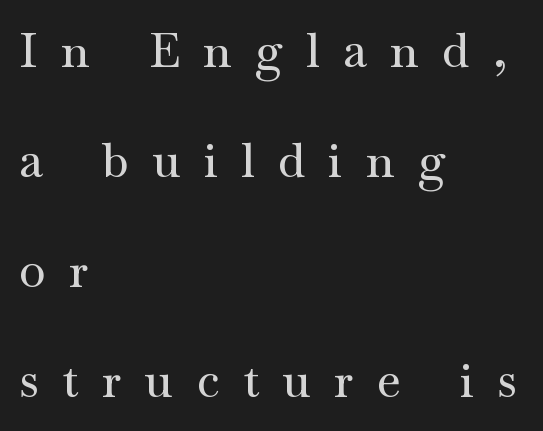
{"serif": "yes", "italic": "no", "width": "wide", "stroke_contrast": "medium", "x_height": "small", "monospaced": "no", "underline": "no", "align": "left", "line_spacing": "loose", "line_spacing_ratio": 2.29, "letter_spacing": "wide", "letter_spacing_em": 0.49, "glyph_px": 48}
